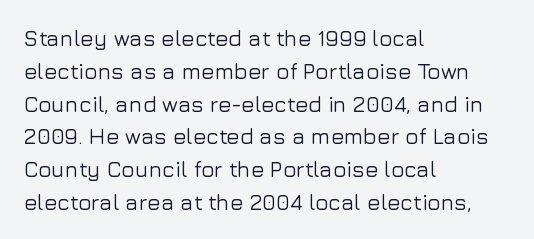
The image shows 22 px text type, upright; set left-aligned, normal line spacing (1.49x), normal letter spacing, not underlined.
